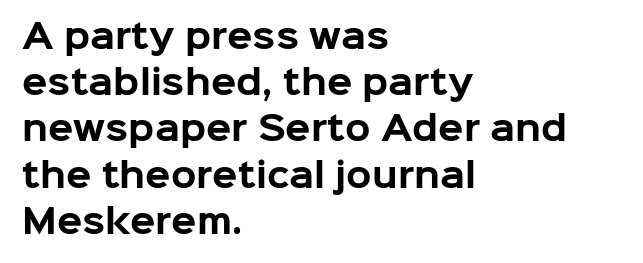
{"serif": "no", "italic": "no", "bold": "yes", "weight": "bold", "width": "normal", "stroke_contrast": "low", "x_height": "medium", "monospaced": "no", "underline": "no", "align": "left", "line_spacing": "normal", "line_spacing_ratio": 1.4, "letter_spacing": "normal", "letter_spacing_em": 0.0, "glyph_px": 33}
